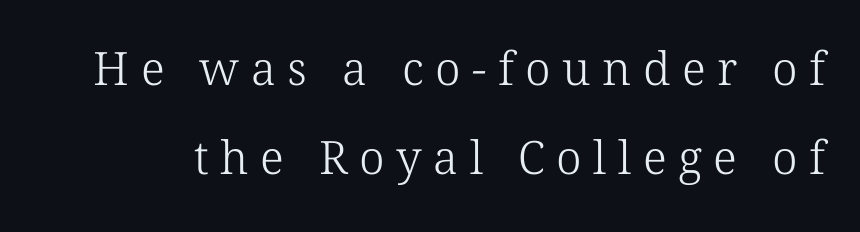
Q: Is the text bold? A: No.
Q: Is the typeface a serif or a sans-serif typeface? A: Serif.
Q: Is the text underlined? A: No.
Q: Is the spacing between letters normal or unusually wide? A: Unusually wide.
Q: Is the spacing between lines tight, normal or loose? A: Loose.
Q: Width (condensed, normal, or wide)? A: Normal.
Q: Stroke contrast? A: Low.
Q: x-height? A: Medium.
Q: Monospaced? A: No.
